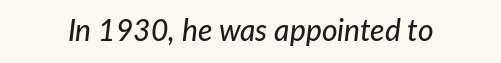
The image shows 30 px text type, italic (leaning right); set normal letter spacing, not underlined; low stroke contrast and a medium x-height.
